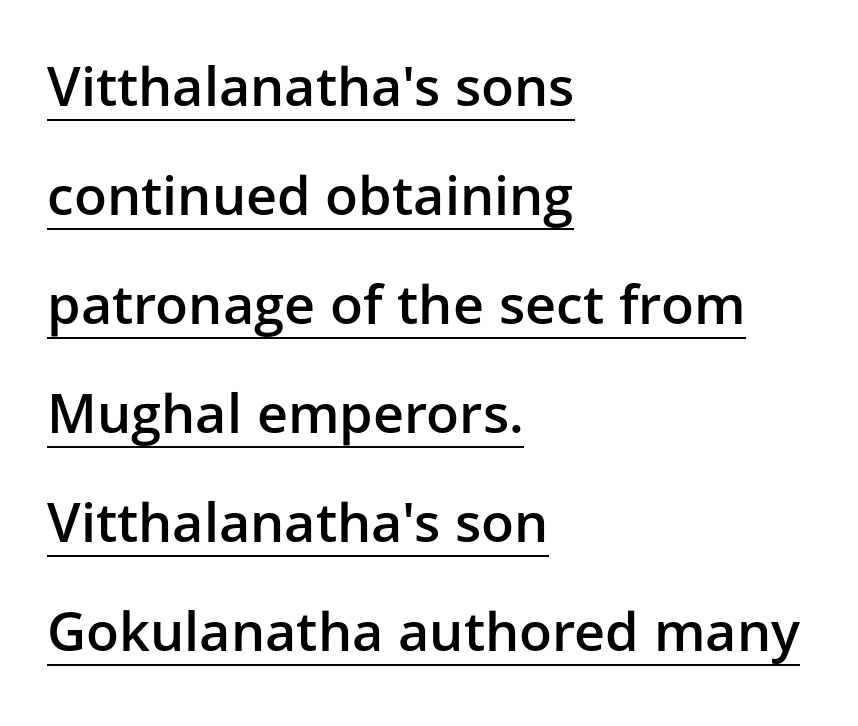
{"serif": "no", "italic": "no", "bold": "semi", "weight": "semibold", "width": "normal", "stroke_contrast": "low", "x_height": "medium", "monospaced": "no", "underline": "yes", "align": "left", "line_spacing": "loose", "line_spacing_ratio": 2.02, "letter_spacing": "normal", "letter_spacing_em": 0.0, "glyph_px": 54}
